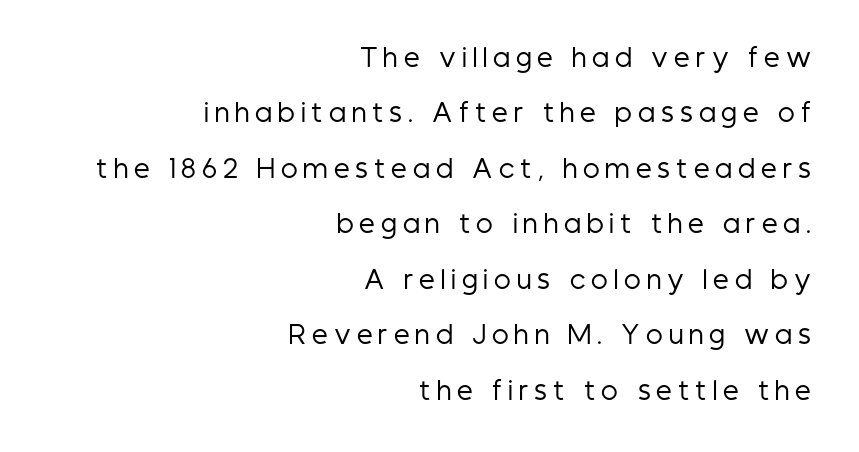
Italic: no, the glyphs are upright roman. Here the glyphs are tracked loosely, breaking word shapes into spaced letters. Stems and bowls with no extra thickness — not bold. The passage is arranged like a letterhead date or caption credit — flush right. The strip under each line holds only bare page.
